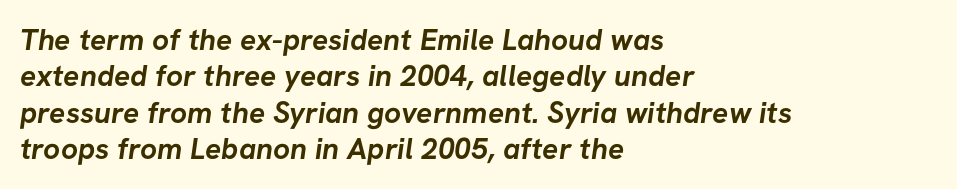
{"serif": "no", "bold": "yes", "weight": "semibold", "width": "normal", "stroke_contrast": "low", "x_height": "medium", "monospaced": "no", "underline": "no", "align": "left", "line_spacing_ratio": 1.21, "letter_spacing": "normal", "letter_spacing_em": 0.0, "glyph_px": 30}
